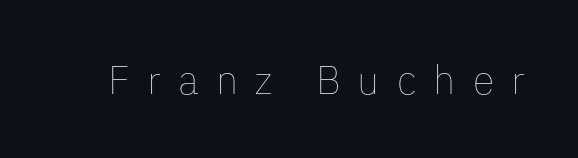
{"italic": "no", "bold": "no", "weight": "thin", "width": "normal", "stroke_contrast": "low", "x_height": "medium", "monospaced": "no", "underline": "no", "letter_spacing": "wide", "letter_spacing_em": 0.43, "glyph_px": 40}
